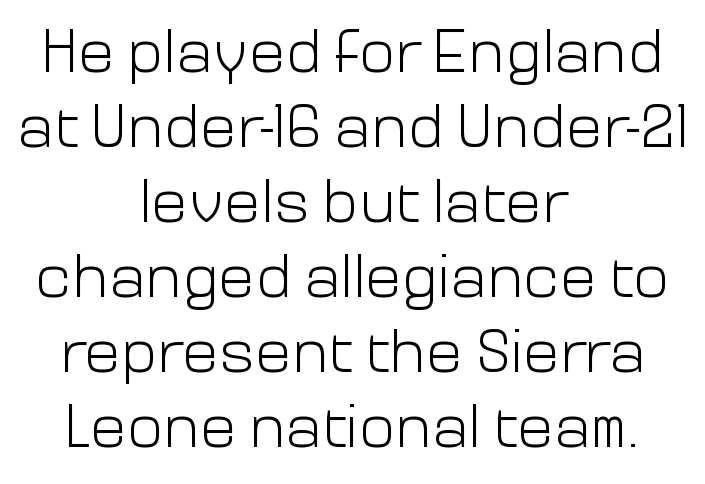
The passage shown is typeset with a sans-serif family. Proportional: the letters do not fall into vertical columns. Letters have the restrained weight of plain body copy at most. Clear beneath every line of the passage. This is roman type, the default non-slanted kind. Standard letterfit; no display-style spreading of the glyphs.
